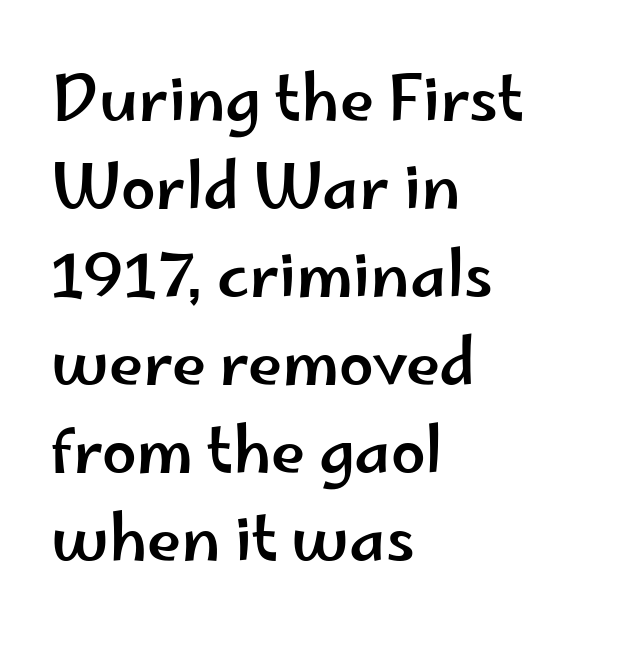
Q: Is the text italic (slanted)? A: No, it is upright.
Q: Is the typeface a serif or a sans-serif typeface? A: Sans-serif.
Q: Is the text underlined? A: No.
Q: How is the paragraph aligned? A: Left-aligned.
Q: Is the spacing between letters normal or unusually wide? A: Normal.
Q: Is the spacing between lines tight, normal or loose? A: Normal.
Q: Width (condensed, normal, or wide)? A: Wide.
Q: Stroke contrast? A: Low.
Q: x-height? A: Small.
Q: Monospaced? A: No.
